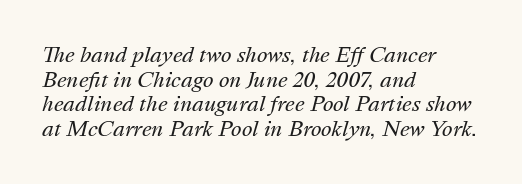
Q: Is the text bold? A: No.
Q: Is the text italic (slanted)? A: Yes, it leans right by about 16 degrees.
Q: Is the text underlined? A: No.
Q: How is the paragraph aligned? A: Left-aligned.
Q: Is the spacing between letters normal or unusually wide? A: Normal.
